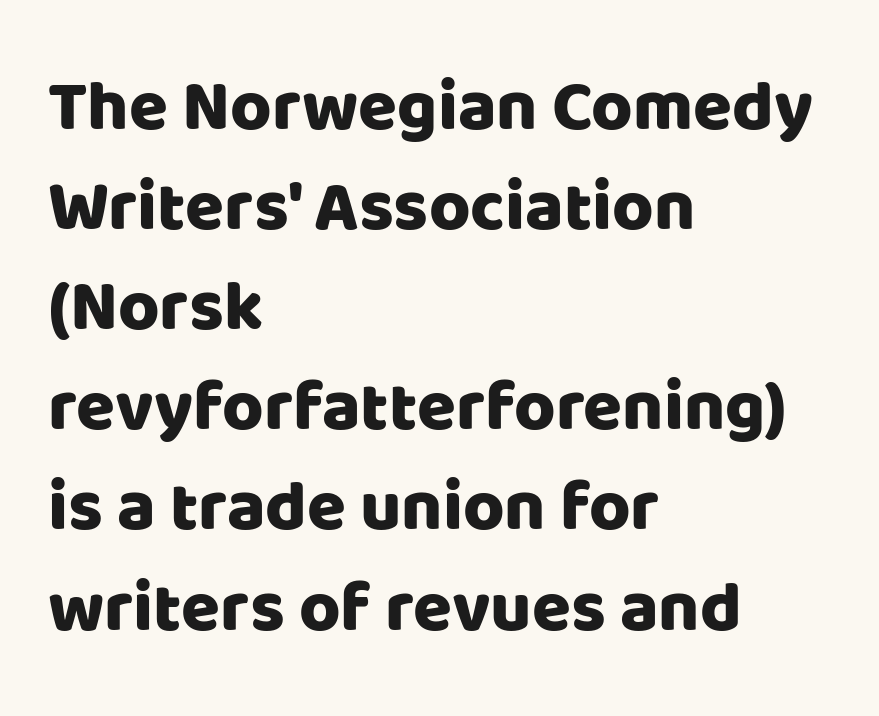
Q: Is the text italic (slanted)? A: No, it is upright.
Q: Is the typeface a serif or a sans-serif typeface? A: Sans-serif.
Q: Is the text underlined? A: No.
Q: How is the paragraph aligned? A: Left-aligned.
Q: Is the spacing between letters normal or unusually wide? A: Normal.
Q: Is the spacing between lines tight, normal or loose? A: Normal.
Q: Width (condensed, normal, or wide)? A: Normal.
Q: Stroke contrast? A: Low.
Q: x-height? A: Large.
Q: Monospaced? A: No.
